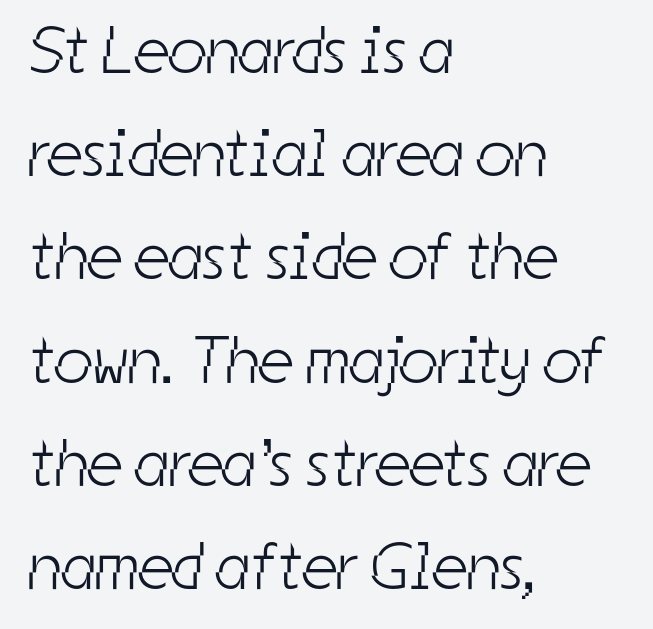
{"serif": "no", "bold": "no", "weight": "light", "width": "condensed", "stroke_contrast": "low", "x_height": "medium", "monospaced": "no", "underline": "no", "align": "left", "line_spacing": "normal", "line_spacing_ratio": 1.54, "letter_spacing": "normal", "letter_spacing_em": 0.0, "glyph_px": 67}
